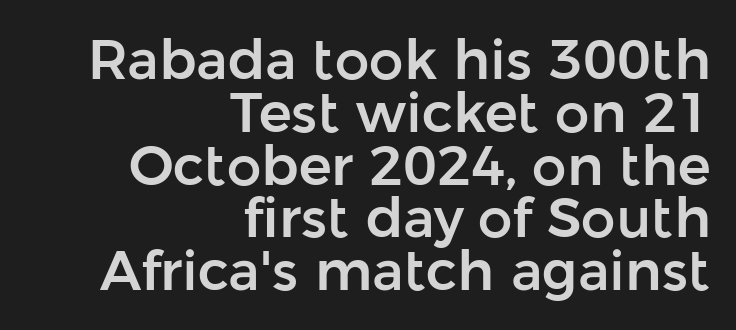
{"serif": "no", "italic": "no", "width": "normal", "stroke_contrast": "low", "x_height": "medium", "monospaced": "no", "underline": "no", "align": "right", "line_spacing": "tight", "line_spacing_ratio": 0.96, "letter_spacing": "normal", "letter_spacing_em": 0.0, "glyph_px": 55}
